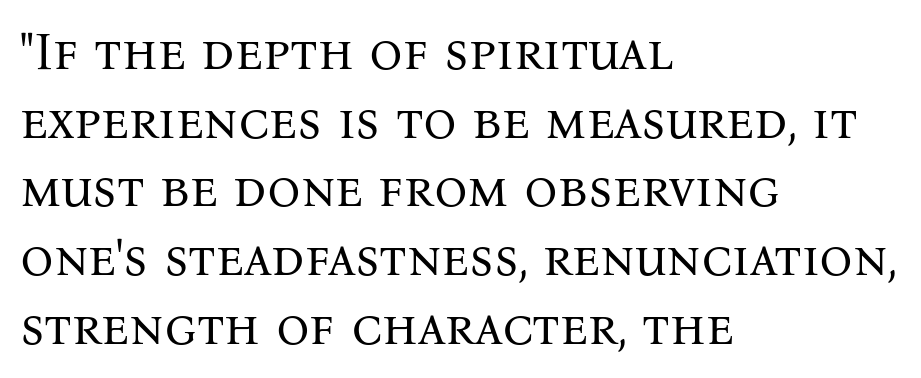
Q: Is the text bold? A: No.
Q: Is the text italic (slanted)? A: No, it is upright.
Q: Is the typeface a serif or a sans-serif typeface? A: Serif.
Q: Is the text underlined? A: No.
Q: How is the paragraph aligned? A: Left-aligned.
Q: Is the spacing between letters normal or unusually wide? A: Normal.
Q: Is the spacing between lines tight, normal or loose? A: Normal.
Q: Width (condensed, normal, or wide)? A: Normal.
Q: Stroke contrast? A: Medium.
Q: x-height? A: Medium.
Q: Monospaced? A: No.
